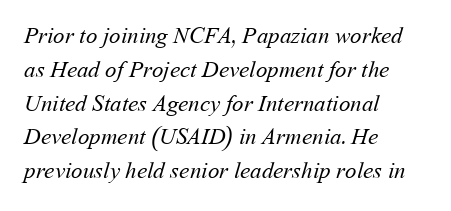
Q: Is the text bold? A: No.
Q: Is the text underlined? A: No.
Q: How is the paragraph aligned? A: Left-aligned.
Q: Is the spacing between letters normal or unusually wide? A: Normal.
Q: Is the spacing between lines tight, normal or loose? A: Normal.
